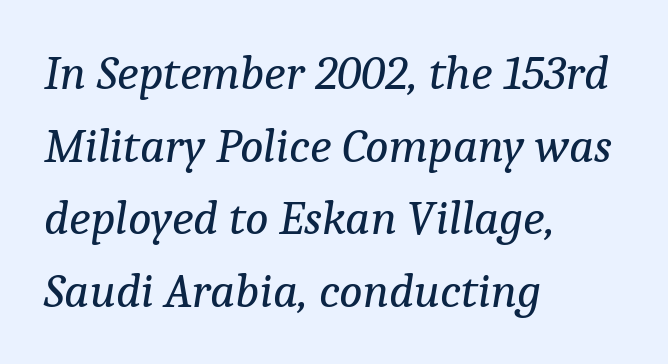
Q: Is the text bold? A: No.
Q: Is the text italic (slanted)? A: Yes, it leans right by about 9 degrees.
Q: Is the typeface a serif or a sans-serif typeface? A: Serif.
Q: Is the text underlined? A: No.
Q: How is the paragraph aligned? A: Left-aligned.
Q: Is the spacing between letters normal or unusually wide? A: Normal.
Q: Is the spacing between lines tight, normal or loose? A: Normal.
Q: Width (condensed, normal, or wide)? A: Normal.
Q: Stroke contrast? A: Low.
Q: x-height? A: Medium.
Q: Monospaced? A: No.
